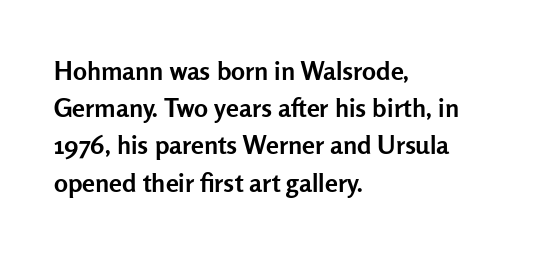
The image shows 26 px bold type, upright; set left-aligned, normal line spacing (1.43x), normal letter spacing, not underlined.
